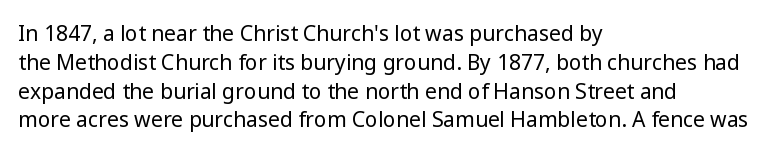
Q: Is the text bold? A: No.
Q: Is the text italic (slanted)? A: No, it is upright.
Q: Is the text underlined? A: No.
Q: How is the paragraph aligned? A: Left-aligned.
Q: Is the spacing between letters normal or unusually wide? A: Normal.
Q: Is the spacing between lines tight, normal or loose? A: Normal.
